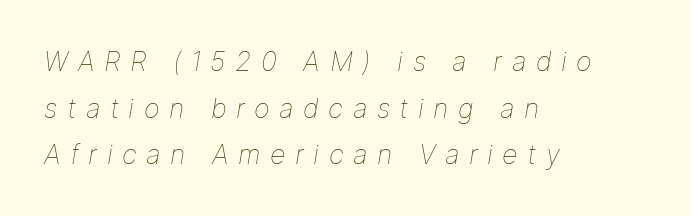
{"italic": "yes", "lean": "right", "slant_degrees": 9, "bold": "no", "underline": "no", "align": "left", "line_spacing_ratio": 1.73, "letter_spacing": "wide", "letter_spacing_em": 0.35, "glyph_px": 27}
